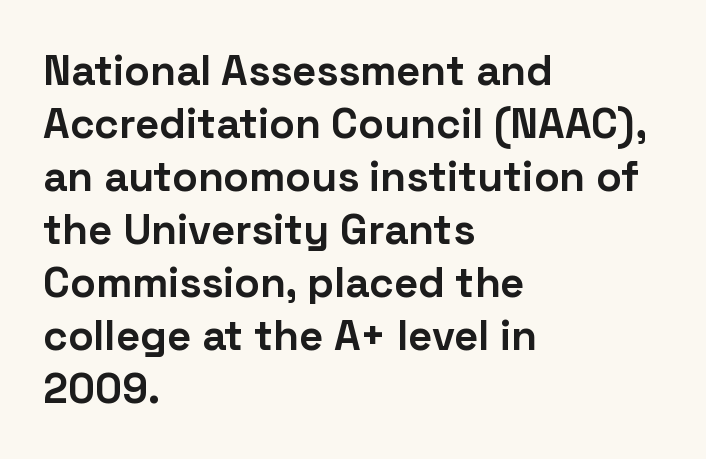
Q: Is the text bold? A: Yes.
Q: Is the text italic (slanted)? A: No, it is upright.
Q: Is the typeface a serif or a sans-serif typeface? A: Sans-serif.
Q: Is the text underlined? A: No.
Q: How is the paragraph aligned? A: Left-aligned.
Q: Is the spacing between letters normal or unusually wide? A: Normal.
Q: Is the spacing between lines tight, normal or loose? A: Normal.
Q: Width (condensed, normal, or wide)? A: Normal.
Q: Stroke contrast? A: Low.
Q: x-height? A: Medium.
Q: Monospaced? A: No.
